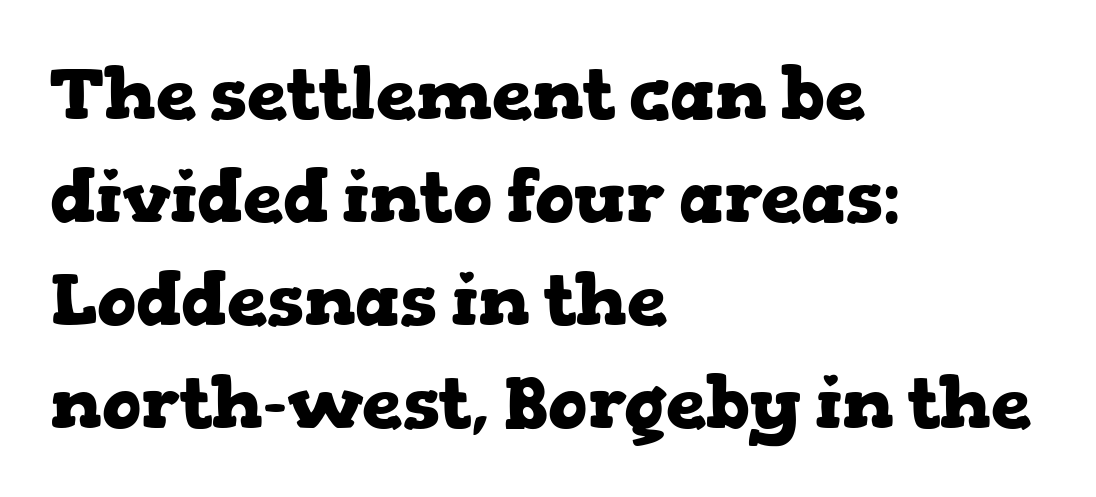
Q: Is the text bold? A: Yes.
Q: Is the text italic (slanted)? A: No, it is upright.
Q: Is the typeface a serif or a sans-serif typeface? A: Serif.
Q: Is the text underlined? A: No.
Q: How is the paragraph aligned? A: Left-aligned.
Q: Is the spacing between letters normal or unusually wide? A: Normal.
Q: Is the spacing between lines tight, normal or loose? A: Normal.
Q: Width (condensed, normal, or wide)? A: Wide.
Q: Stroke contrast? A: Low.
Q: x-height? A: Medium.
Q: Monospaced? A: No.
